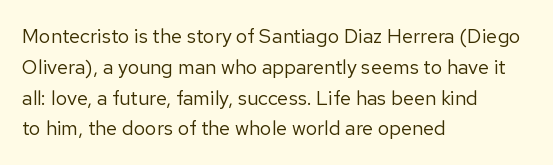
Q: Is the text bold? A: No.
Q: Is the text italic (slanted)? A: No, it is upright.
Q: Is the text underlined? A: No.
Q: How is the paragraph aligned? A: Left-aligned.
Q: Is the spacing between letters normal or unusually wide? A: Normal.
Q: Is the spacing between lines tight, normal or loose? A: Normal.
